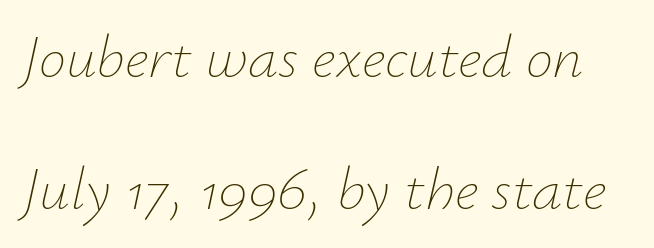
Reading down the column, the eye jumps a long way to each next line. The horizontal fit of the characters is conventional and even. A clean baseline with only descenders dipping below it. Yep, that's italic — everything's leaning. The face looks like a standard text weight, possibly lighter.
